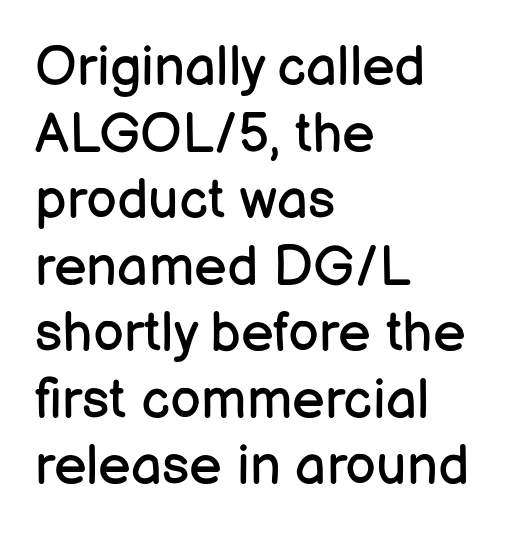
{"serif": "no", "italic": "no", "bold": "no", "weight": "regular", "width": "normal", "stroke_contrast": "low", "x_height": "medium", "monospaced": "no", "underline": "no", "align": "left", "line_spacing_ratio": 1.21, "letter_spacing": "normal", "letter_spacing_em": 0.0, "glyph_px": 55}
